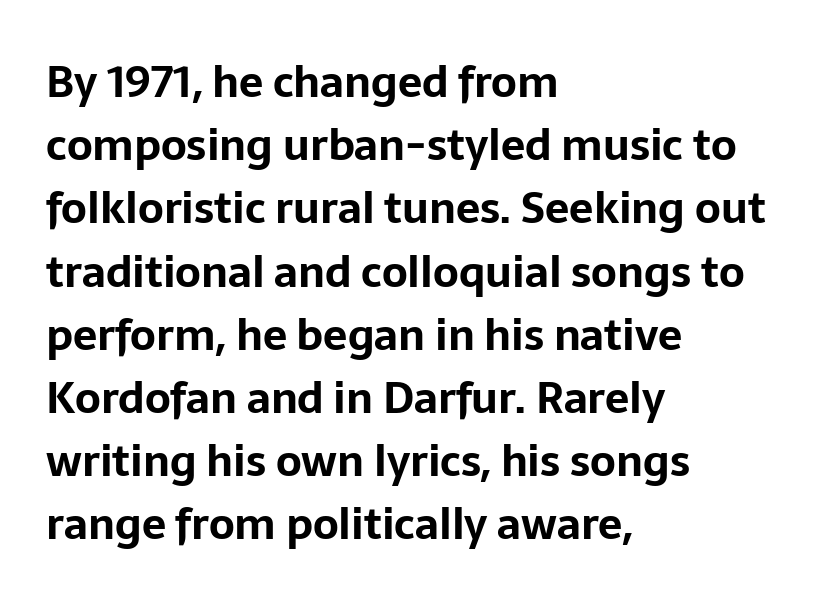
Q: Is the text bold? A: Yes.
Q: Is the text italic (slanted)? A: No, it is upright.
Q: Is the typeface a serif or a sans-serif typeface? A: Sans-serif.
Q: Is the text underlined? A: No.
Q: How is the paragraph aligned? A: Left-aligned.
Q: Is the spacing between letters normal or unusually wide? A: Normal.
Q: Is the spacing between lines tight, normal or loose? A: Normal.
Q: Width (condensed, normal, or wide)? A: Normal.
Q: Stroke contrast? A: Low.
Q: x-height? A: Medium.
Q: Monospaced? A: No.
